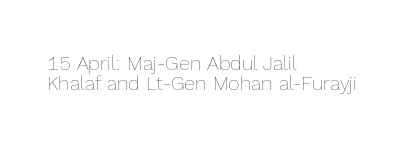
Q: Is the text bold? A: No.
Q: Is the text italic (slanted)? A: No, it is upright.
Q: Is the text underlined? A: No.
Q: How is the paragraph aligned? A: Left-aligned.
Q: Is the spacing between letters normal or unusually wide? A: Normal.
Q: Is the spacing between lines tight, normal or loose? A: Tight.
